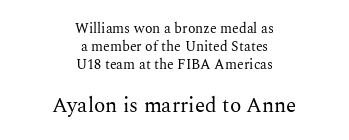
The image shows 21 px text type, upright; set centered, normal line spacing (1.29x), normal letter spacing, not underlined; the second (bottom) block is 1.5x larger.
